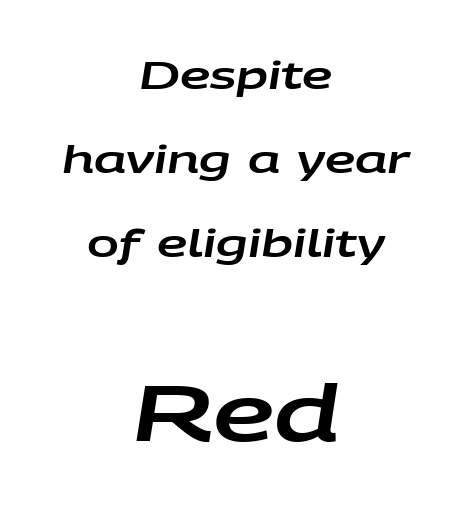
{"italic": "yes", "lean": "right", "slant_degrees": 9, "width": "wide", "stroke_contrast": "low", "x_height": "large", "monospaced": "no", "underline": "no", "align": "center", "line_spacing": "loose", "line_spacing_ratio": 2.21, "letter_spacing": "normal", "letter_spacing_em": 0.0, "larger_block": "second", "size_ratio": 2.03, "glyph_px": 77}
